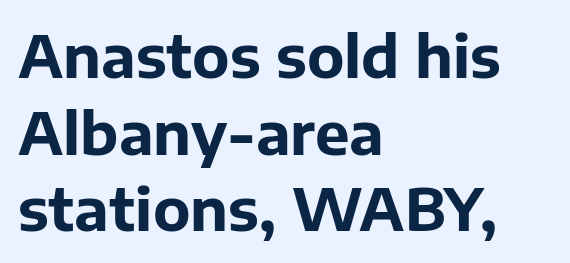
Set as a true bold cut, around the 700 mark. Plain, unruled lines of type. Varying glyph widths throughout — classic text-font behaviour. The face used here is a sans, in the tradition of grotesques and geometrics.
